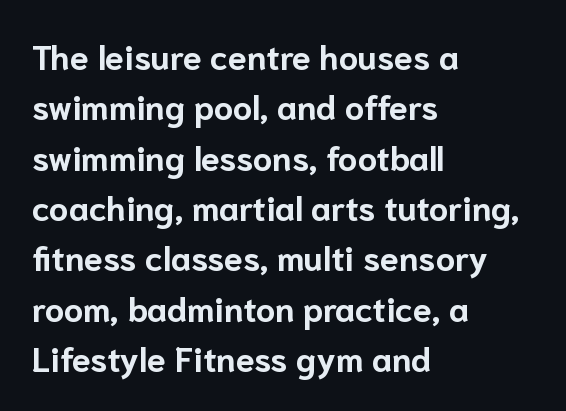
{"serif": "no", "italic": "no", "bold": "yes", "weight": "bold", "width": "normal", "stroke_contrast": "low", "x_height": "medium", "monospaced": "no", "underline": "no", "align": "left", "line_spacing": "normal", "line_spacing_ratio": 1.48, "letter_spacing": "normal", "letter_spacing_em": 0.0, "glyph_px": 34}
